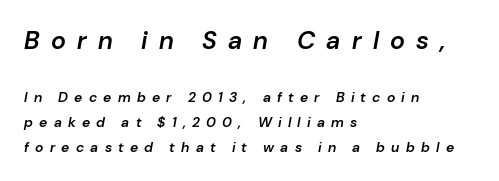
Look at the glyph heights: the upper group is clearly the bigger setting. The area under the type is left untouched. This rendering uses left alignment, leaving the right contour irregular. Is the type bold? Partly — it's a semibold, heavier than regular but not fully bold.
